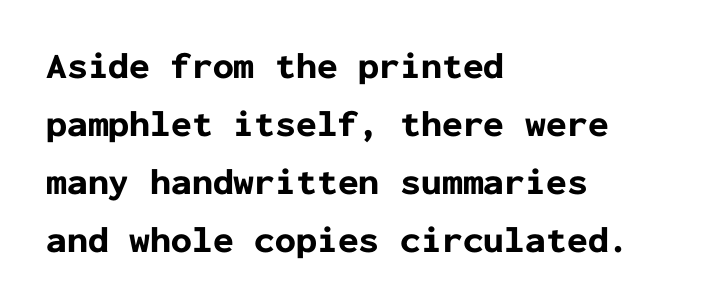
The image shows 37 px bold sans-serif type, upright, monospaced; set left-aligned, normal line spacing (1.57x), normal letter spacing, not underlined; low stroke contrast and a medium x-height.
